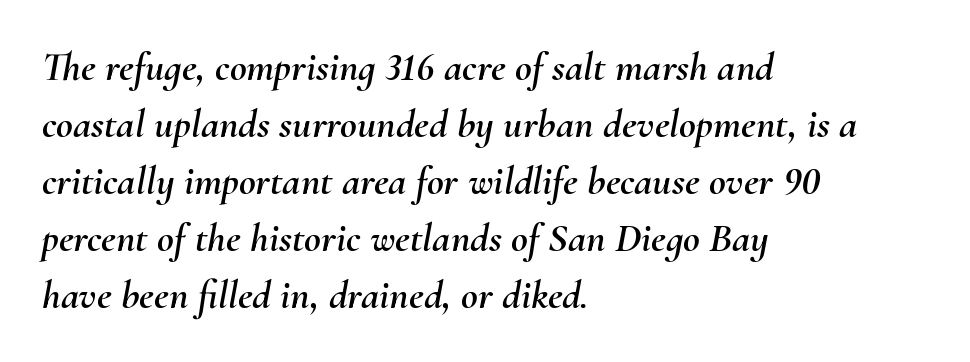
The image shows 41 px text type, italic (leaning right); set left-aligned, normal line spacing (1.39x), normal letter spacing, not underlined; medium stroke contrast and a small x-height.
